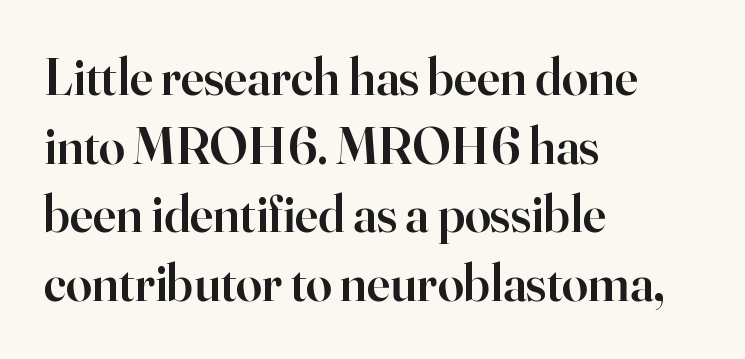
Q: Is the text bold? A: Semi-bold.
Q: Is the text italic (slanted)? A: No, it is upright.
Q: Is the typeface a serif or a sans-serif typeface? A: Serif.
Q: Is the text underlined? A: No.
Q: How is the paragraph aligned? A: Left-aligned.
Q: Is the spacing between letters normal or unusually wide? A: Normal.
Q: Is the spacing between lines tight, normal or loose? A: Normal.
Q: Width (condensed, normal, or wide)? A: Normal.
Q: Stroke contrast? A: High.
Q: x-height? A: Small.
Q: Monospaced? A: No.
